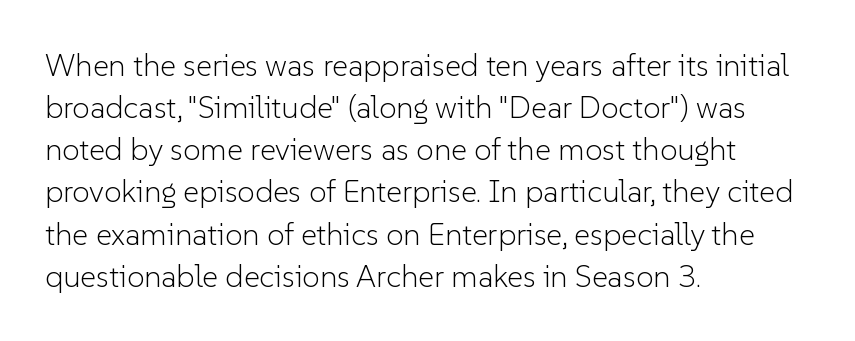
A typesetter would label this face a sans. A typesetter would call this zero additional tracking. The rendering uses natural spacing where letterforms have individual widths. These glyphs show unthickened strokes, regular width or finer. The leading is moderate, giving the passage an even texture.
